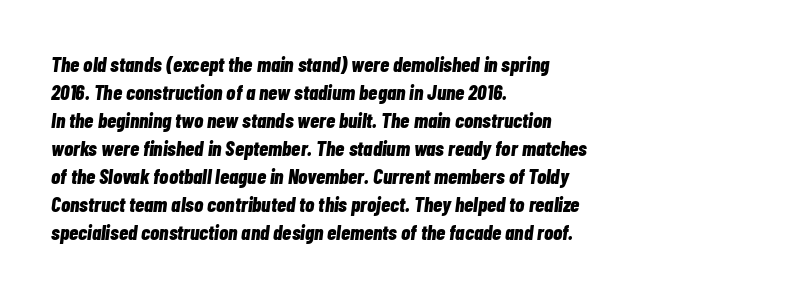
The image shows 21 px bold type, italic (leaning right); set left-aligned, normal line spacing (1.33x), normal letter spacing, not underlined.
